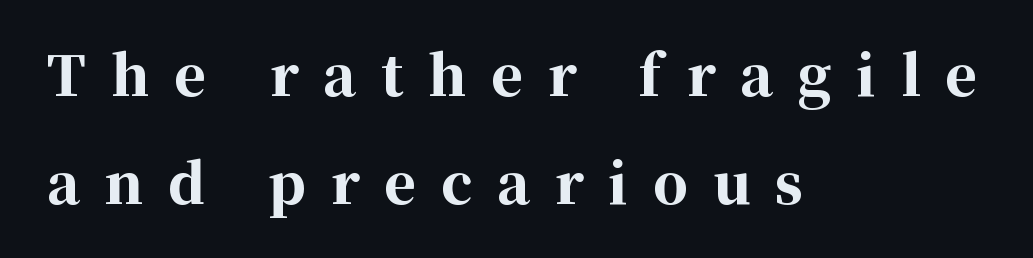
{"serif": "yes", "italic": "no", "bold": "yes", "weight": "bold", "width": "normal", "stroke_contrast": "high", "x_height": "medium", "monospaced": "no", "underline": "no", "align": "left", "line_spacing": "loose", "line_spacing_ratio": 1.96, "letter_spacing": "wide", "letter_spacing_em": 0.45, "glyph_px": 55}
